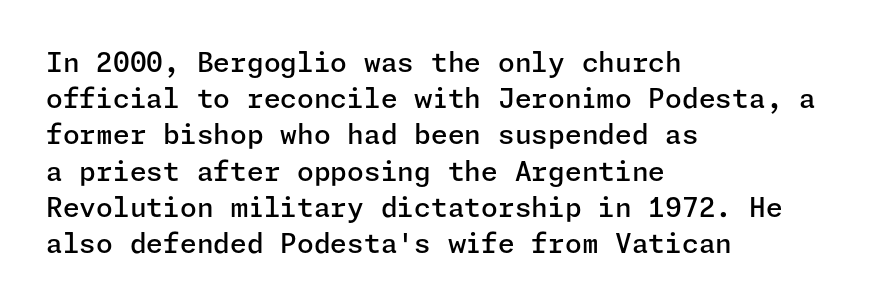
Q: Is the text bold? A: Semi-bold.
Q: Is the text italic (slanted)? A: No, it is upright.
Q: Is the text underlined? A: No.
Q: How is the paragraph aligned? A: Left-aligned.
Q: Is the spacing between letters normal or unusually wide? A: Normal.
Q: Is the spacing between lines tight, normal or loose? A: Normal.
